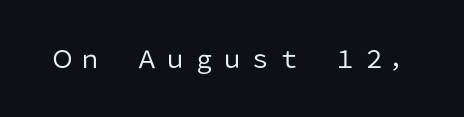
{"italic": "no", "bold": "no", "underline": "no", "glyph_px": 24}
